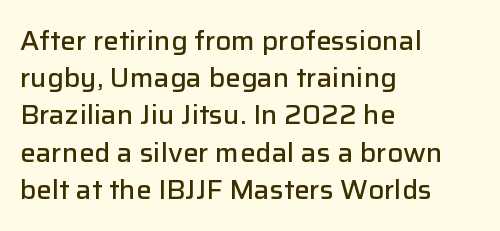
{"italic": "no", "bold": "semi", "underline": "no", "align": "left", "line_spacing": "normal", "line_spacing_ratio": 1.43, "letter_spacing": "normal", "letter_spacing_em": 0.0, "glyph_px": 26}
